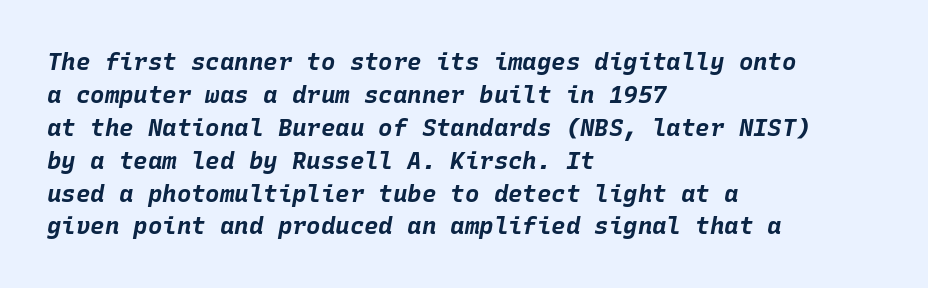
Each new line begins a customary step beneath the previous one. The lines are quadded left. Descenders are the only things crossing below the line. A typesetter would mark this as italic.
